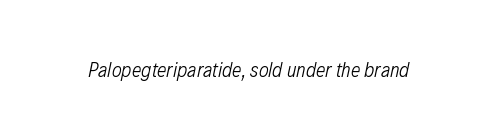
{"italic": "yes", "lean": "right", "slant_degrees": 12, "bold": "no", "underline": "no", "letter_spacing": "normal", "letter_spacing_em": 0.0, "glyph_px": 21}
